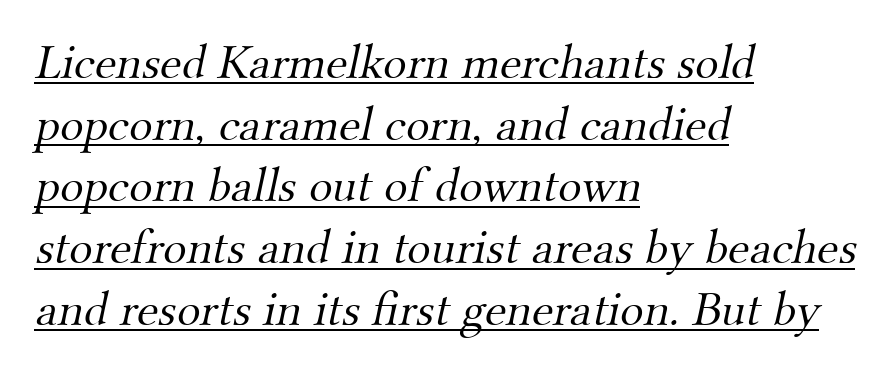
The image shows 49 px light serif type; set left-aligned, normal line spacing (1.26x), normal letter spacing, underlined; medium stroke contrast and a small x-height.
